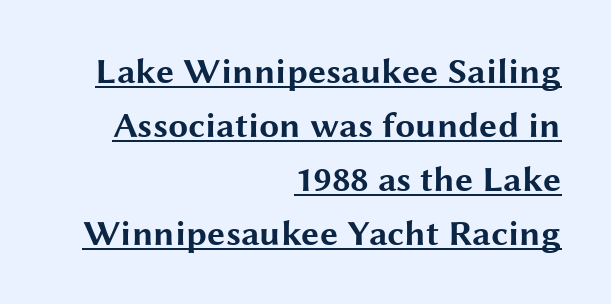
Q: Is the text bold? A: Yes.
Q: Is the text italic (slanted)? A: No, it is upright.
Q: Is the typeface a serif or a sans-serif typeface? A: Sans-serif.
Q: Is the text underlined? A: Yes.
Q: How is the paragraph aligned? A: Right-aligned.
Q: Is the spacing between letters normal or unusually wide? A: Normal.
Q: Is the spacing between lines tight, normal or loose? A: Normal.
Q: Width (condensed, normal, or wide)? A: Wide.
Q: Stroke contrast? A: Medium.
Q: x-height? A: Medium.
Q: Monospaced? A: No.
